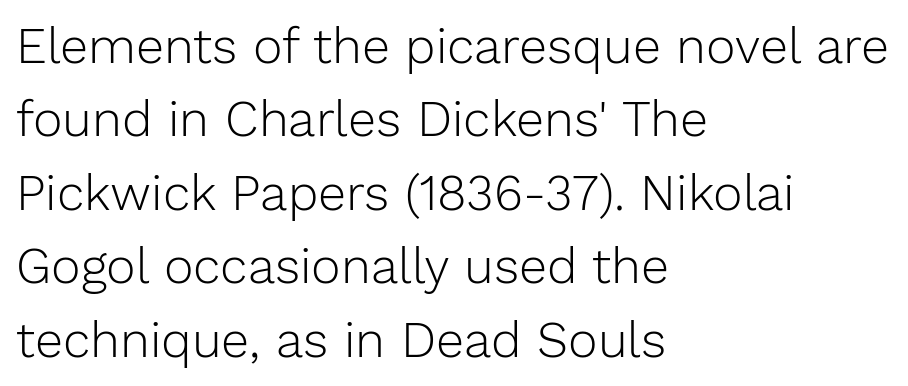
The image shows 50 px light sans-serif type, upright; set left-aligned, normal line spacing (1.47x), normal letter spacing, not underlined; low stroke contrast and a medium x-height.
